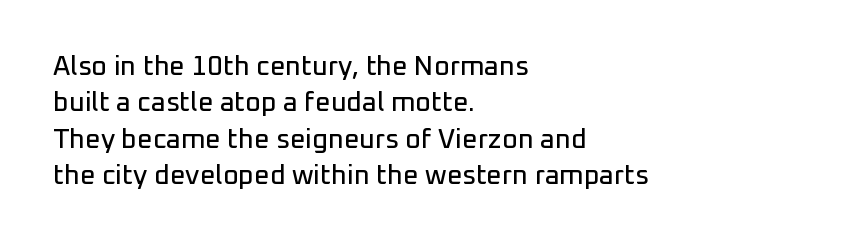
{"italic": "no", "underline": "no", "align": "left", "line_spacing": "normal", "line_spacing_ratio": 1.35, "letter_spacing": "normal", "letter_spacing_em": 0.0, "glyph_px": 27}
